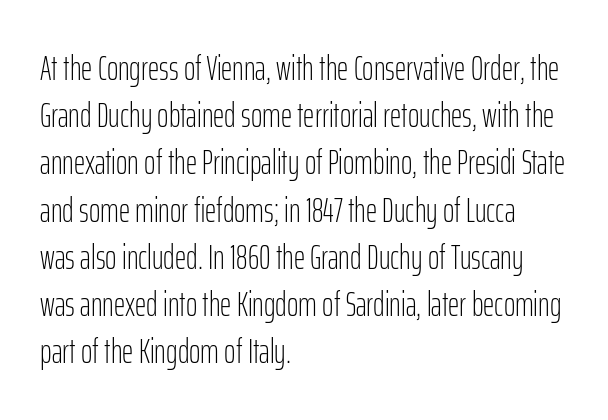
Spacing verdict: proportional, widths tailored to each character. Is there any slant? The stems are plumb. The line-height multiplier appears to be the usual default. Clear beneath every line of the passage. Observe the ordinary spacing: letters are neighbours, not strangers. Unlike a traditional serif, this face leaves its strokes unadorned.
